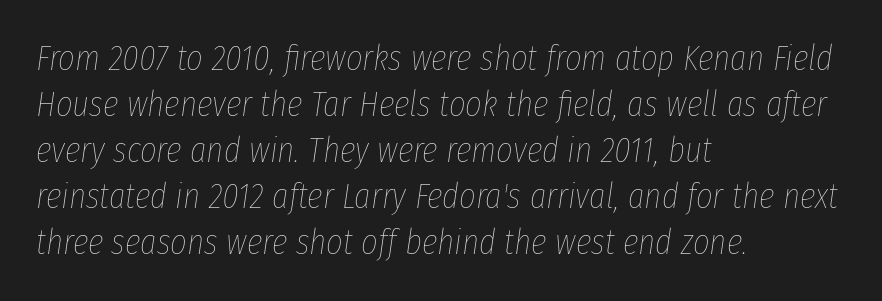
{"italic": "yes", "lean": "right", "slant_degrees": 8, "bold": "no", "weight": "thin", "width": "condensed", "stroke_contrast": "low", "x_height": "medium", "monospaced": "no", "underline": "no", "align": "left", "line_spacing": "normal", "line_spacing_ratio": 1.28, "letter_spacing": "normal", "letter_spacing_em": 0.0, "glyph_px": 36}
